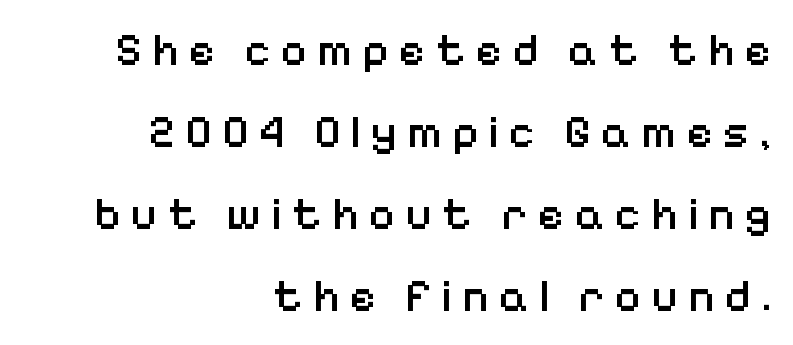
The font family rendered here belongs to the sans-serif group. A flush-right, rag-left setting is used for this passage. This sample uses an upright cut, with every glyph sitting square on the baseline. Its strokes are somewhat broadened, the hallmark of semibold type.
